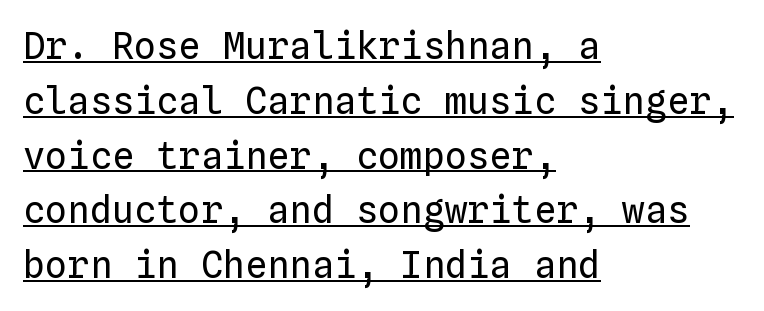
The image shows 37 px regular-weight type, upright, monospaced; set left-aligned, normal line spacing (1.48x), normal letter spacing, underlined; low stroke contrast and a medium x-height.
